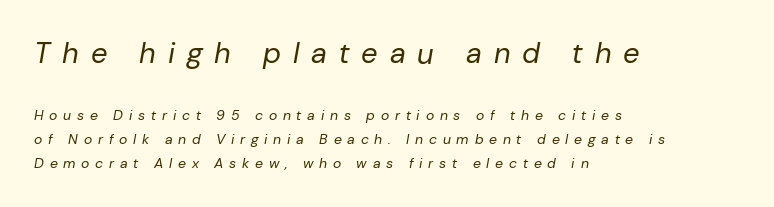
The image shows 29 px regular-weight type, italic (leaning right); set left-aligned, normal line spacing (1.69x), unusually wide letter spacing (+0.41 em), not underlined; the first (top) block is 2.07x larger; low stroke contrast and a medium x-height.
